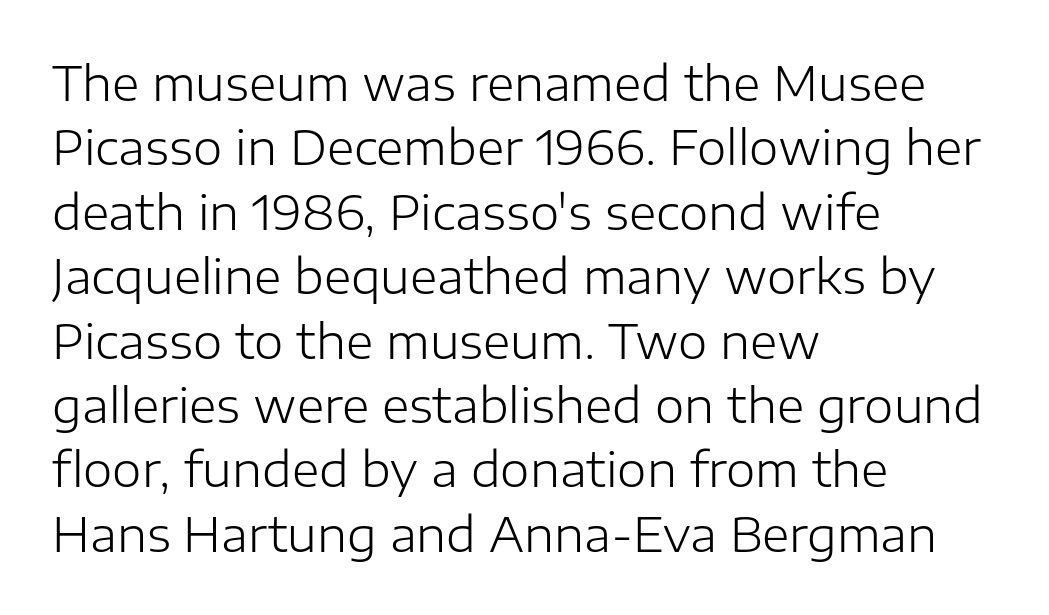
The image shows 47 px light sans-serif type, upright; set left-aligned, normal line spacing (1.37x), normal letter spacing, not underlined; low stroke contrast and a medium x-height.
